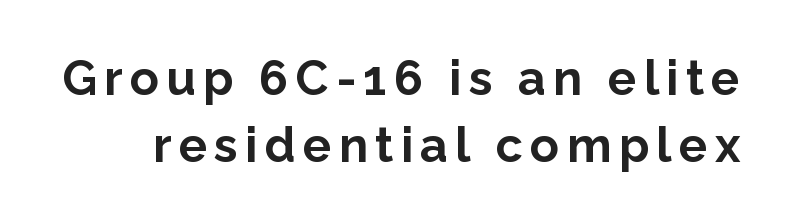
Nothing sits at the stroke ends, so this counts as sans-serif. This rendering features lettering with no underline. This sample has the flowing, uneven cadence of proportional lettering. In terms of posture, this sample is upright. Stroke thickness is high; the sample reads as a true bold.
